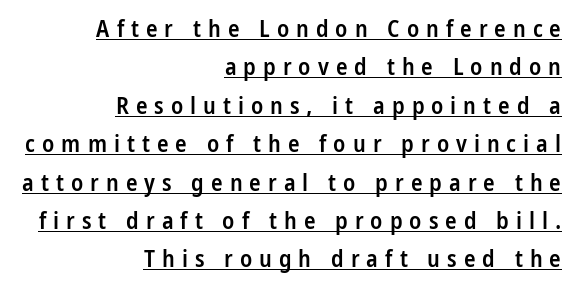
The image shows 24 px text type, upright; set right-aligned, normal line spacing (1.6x), unusually wide letter spacing (+0.29 em), underlined.
